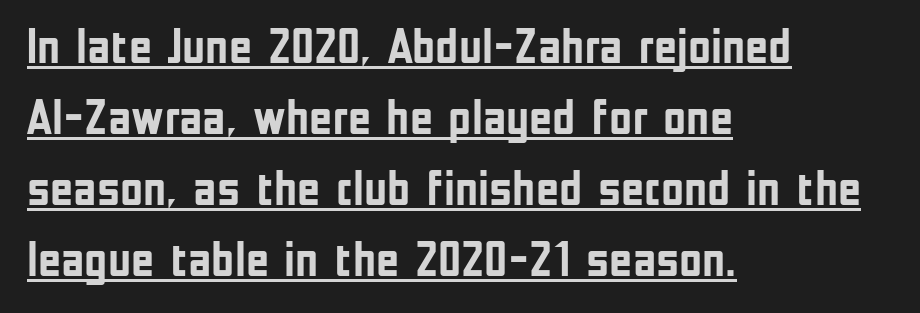
{"serif": "no", "italic": "no", "bold": "yes", "weight": "semibold", "width": "condensed", "stroke_contrast": "low", "x_height": "medium", "monospaced": "no", "underline": "yes", "align": "left", "line_spacing": "normal", "line_spacing_ratio": 1.42, "letter_spacing": "normal", "letter_spacing_em": 0.0, "glyph_px": 50}
